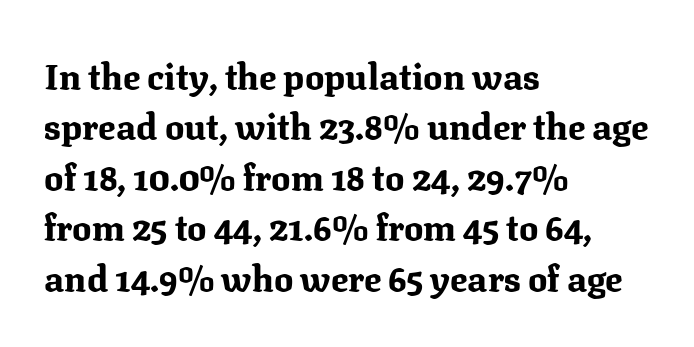
The image shows 36 px bold serif type, upright; set left-aligned, normal line spacing (1.4x), normal letter spacing, not underlined; medium stroke contrast and a medium x-height.
